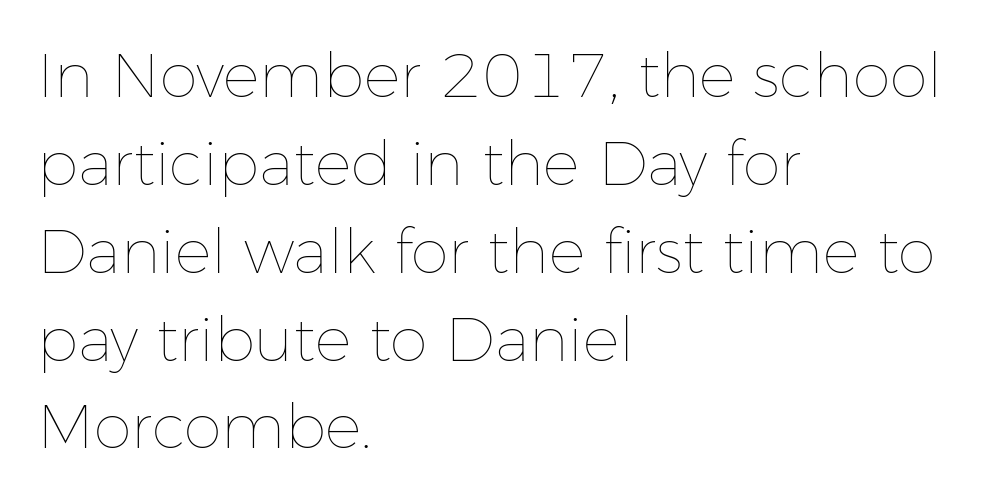
Nobody touched the tracking dial on this one. Each stroke keeps to a modest, everyday thickness or less. Notice how descenders clear the ascenders below comfortably — that's standard leading. Reading down the block, your eye returns to a fixed left position each line. This is roman type, the default non-slanted kind.
